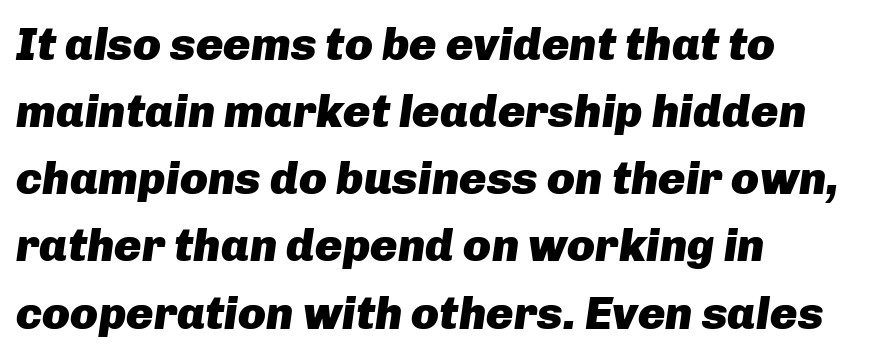
The image shows 46 px heavy type, italic (leaning right); set left-aligned, normal line spacing (1.46x), normal letter spacing, not underlined; low stroke contrast and a medium x-height.
